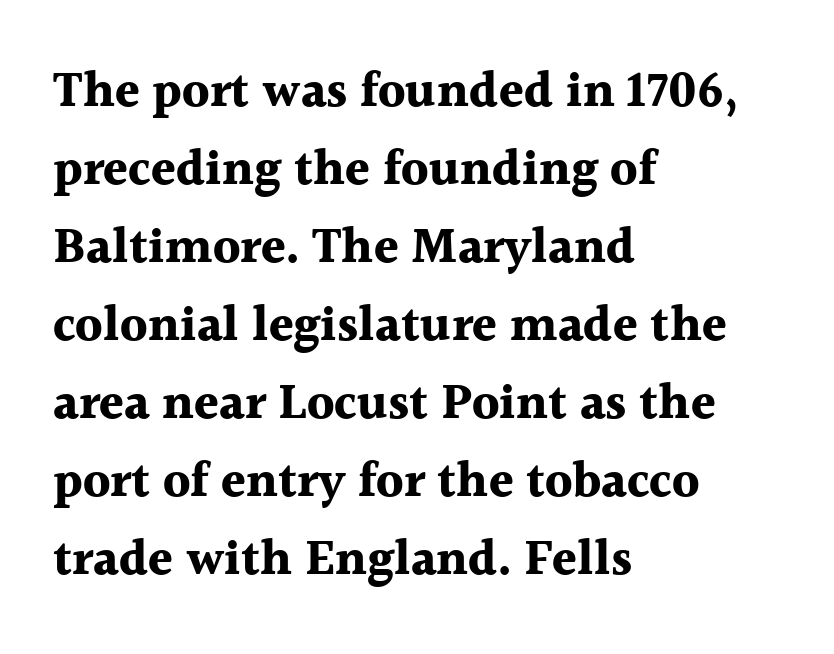
The image shows 50 px bold serif type, upright; set left-aligned, normal line spacing (1.56x), normal letter spacing, not underlined; a medium x-height.
